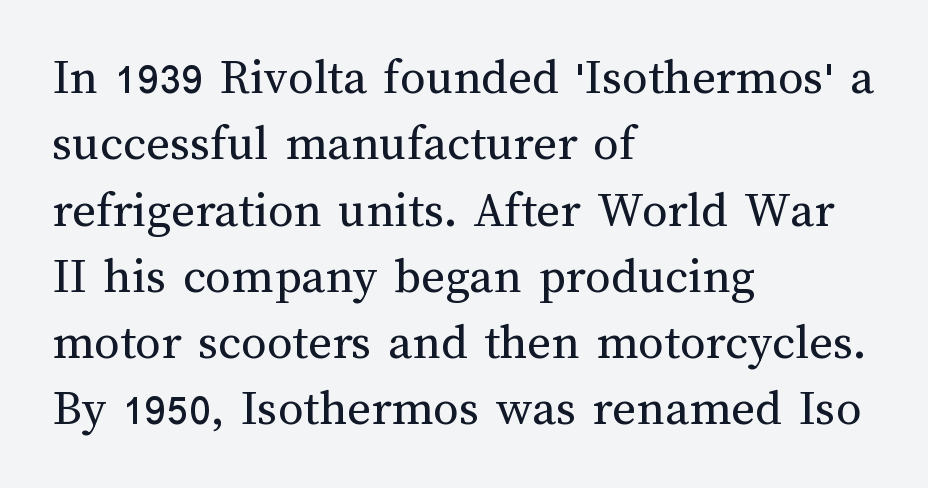
Q: Is the text bold? A: No.
Q: Is the text italic (slanted)? A: No, it is upright.
Q: Is the text underlined? A: No.
Q: How is the paragraph aligned? A: Left-aligned.
Q: Is the spacing between letters normal or unusually wide? A: Normal.
Q: Is the spacing between lines tight, normal or loose? A: Normal.
Q: Width (condensed, normal, or wide)? A: Normal.
Q: Stroke contrast? A: Medium.
Q: x-height? A: Medium.
Q: Monospaced? A: No.
